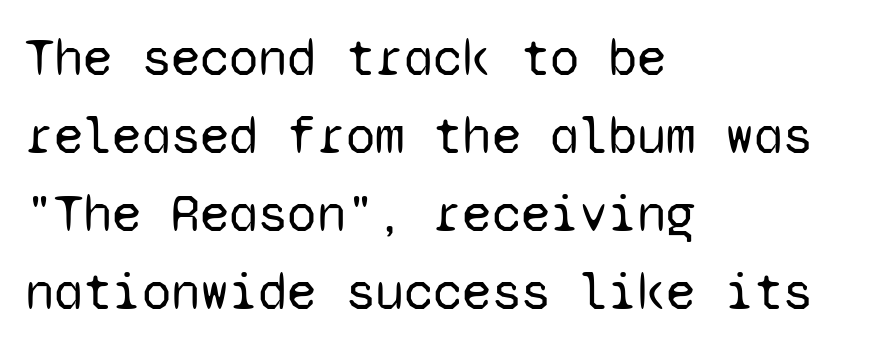
{"serif": "no", "italic": "no", "bold": "no", "weight": "regular", "width": "normal", "stroke_contrast": "low", "x_height": "medium", "monospaced": "yes", "underline": "no", "align": "left", "line_spacing": "normal", "line_spacing_ratio": 1.47, "letter_spacing": "normal", "letter_spacing_em": 0.0, "glyph_px": 53}
